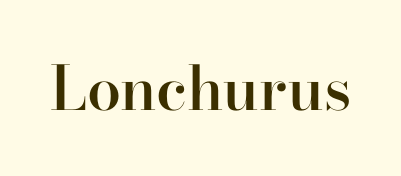
{"serif": "yes", "italic": "no", "bold": "semi", "weight": "semibold", "width": "normal", "stroke_contrast": "high", "x_height": "small", "monospaced": "no", "underline": "no", "letter_spacing": "normal", "letter_spacing_em": 0.0, "glyph_px": 61}
